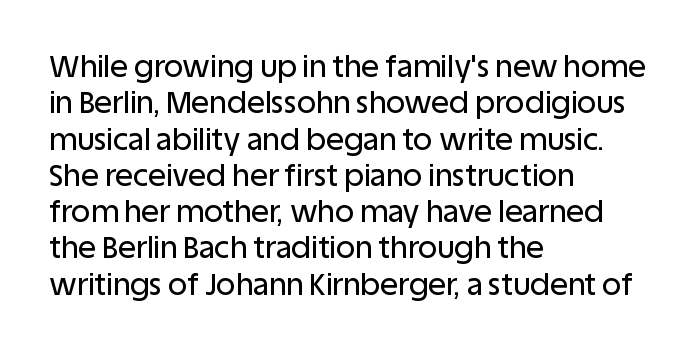
{"serif": "no", "italic": "no", "width": "normal", "stroke_contrast": "low", "x_height": "large", "monospaced": "no", "underline": "no", "align": "left", "line_spacing_ratio": 1.21, "letter_spacing": "normal", "letter_spacing_em": 0.0, "glyph_px": 30}
